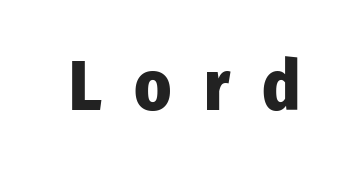
Q: Is the text bold? A: Yes.
Q: Is the text italic (slanted)? A: No, it is upright.
Q: Is the typeface a serif or a sans-serif typeface? A: Sans-serif.
Q: Is the text underlined? A: No.
Q: Is the spacing between letters normal or unusually wide? A: Unusually wide.
Q: Width (condensed, normal, or wide)? A: Condensed.
Q: Stroke contrast? A: Low.
Q: x-height? A: Medium.
Q: Monospaced? A: No.
